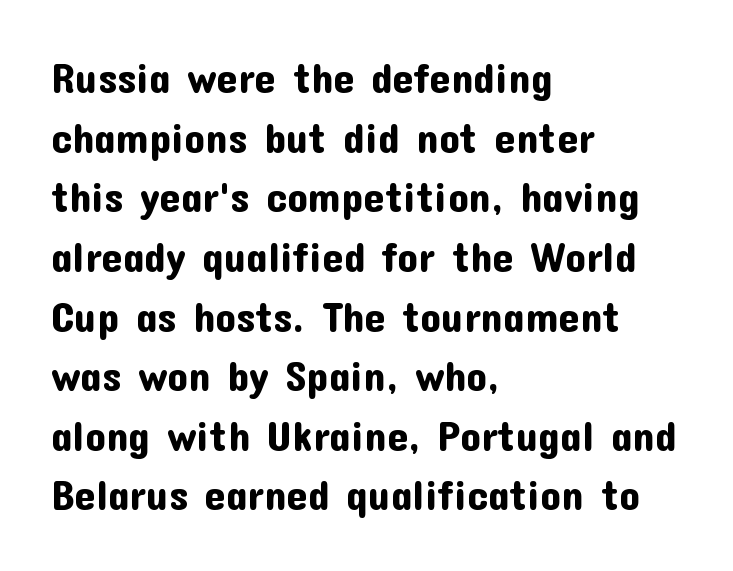
{"serif": "no", "italic": "no", "width": "normal", "stroke_contrast": "low", "x_height": "medium", "monospaced": "no", "underline": "no", "align": "left", "line_spacing": "normal", "line_spacing_ratio": 1.42, "letter_spacing": "normal", "letter_spacing_em": 0.0, "glyph_px": 42}
